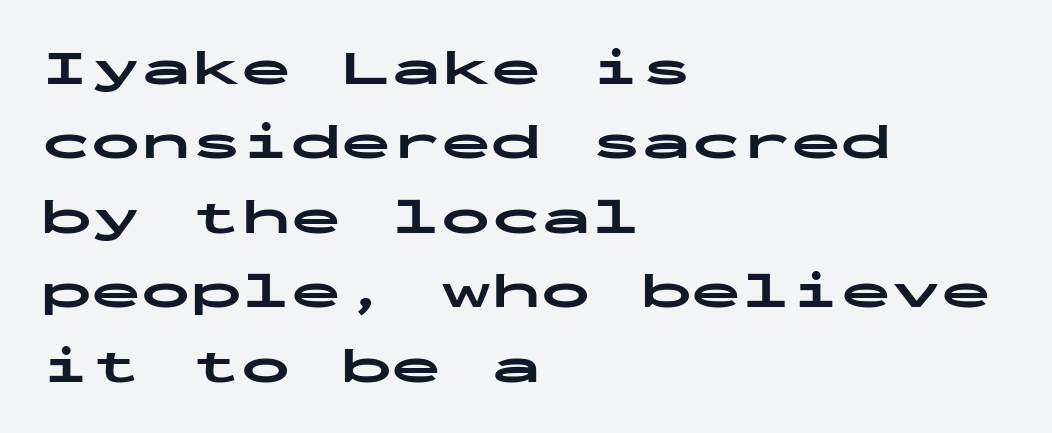
Q: Is the text bold? A: Yes.
Q: Is the text italic (slanted)? A: No, it is upright.
Q: Is the typeface a serif or a sans-serif typeface? A: Sans-serif.
Q: Is the text underlined? A: No.
Q: How is the paragraph aligned? A: Left-aligned.
Q: Is the spacing between letters normal or unusually wide? A: Normal.
Q: Is the spacing between lines tight, normal or loose? A: Normal.
Q: Width (condensed, normal, or wide)? A: Wide.
Q: Stroke contrast? A: Low.
Q: x-height? A: Medium.
Q: Monospaced? A: Yes.
